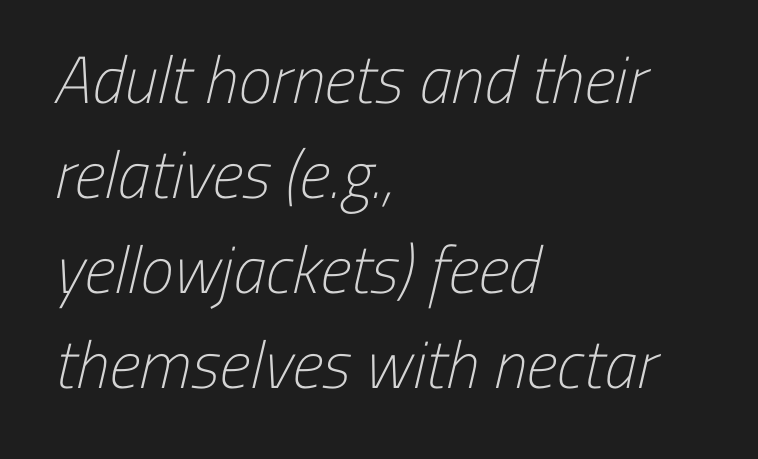
{"serif": "no", "bold": "no", "weight": "light", "width": "condensed", "stroke_contrast": "low", "x_height": "medium", "monospaced": "no", "underline": "no", "align": "left", "line_spacing": "normal", "line_spacing_ratio": 1.42, "letter_spacing": "normal", "letter_spacing_em": 0.0, "glyph_px": 67}
